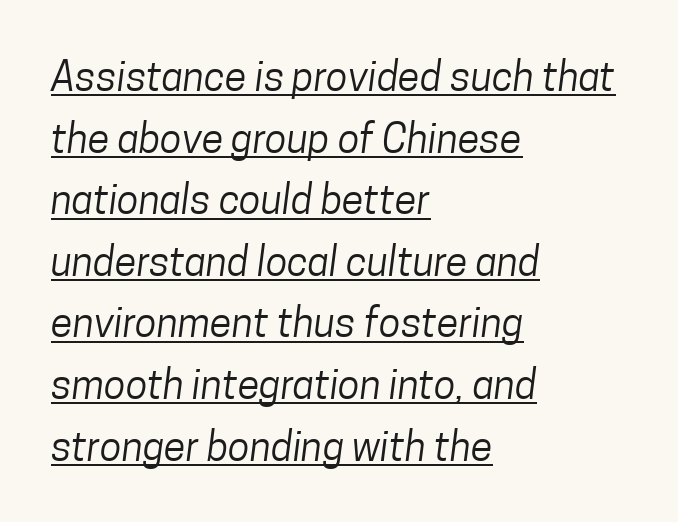
The image shows 40 px regular-weight, condensed sans-serif type; set left-aligned, normal line spacing (1.54x), normal letter spacing, underlined; low stroke contrast and a medium x-height.
